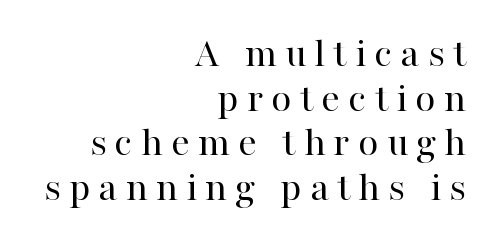
The image shows 42 px regular-weight serif type, upright; set right-aligned, tight line spacing (1.06x), not underlined; high stroke contrast and a medium x-height.
